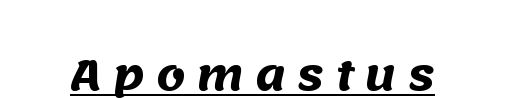
This is underlined copy, the kind a proofreader might mark for attention. The passage shown is typed in a proportional face where columns would drift. This rendering employs a face without finishing strokes, i.e., a sans-serif. The tracking reads as deliberately expanded to a designer's eye. Notice how thick the strokes are: this is what a full bold looks like.
